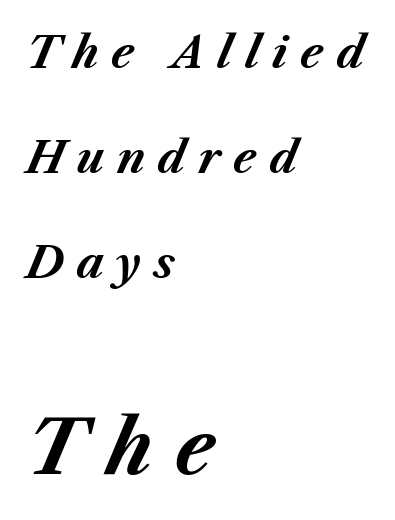
Here the second block reads like a headline and the first like body copy. Successive baselines arrive slowly, with a big drop between each. These lines are rendered in a variable-pitch font. Descenders hang freely into open space.
